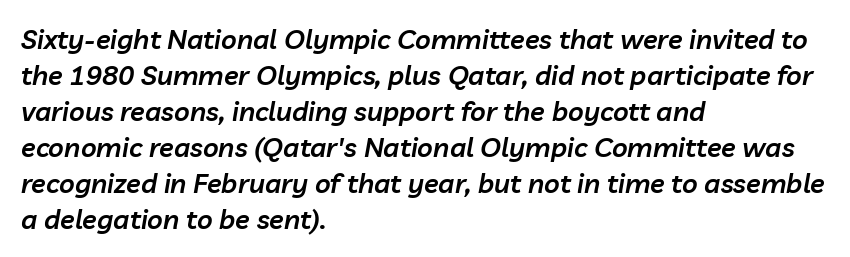
The image shows 27 px text type, italic (leaning right); set left-aligned, normal line spacing (1.33x), normal letter spacing, not underlined.
